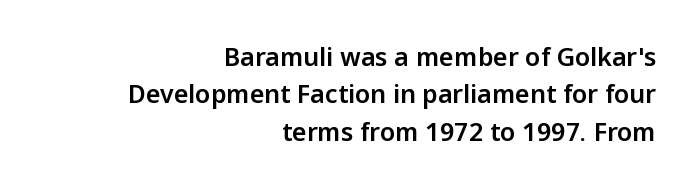
The image shows 25 px text type, upright; set right-aligned, normal line spacing (1.5x), normal letter spacing, not underlined.
